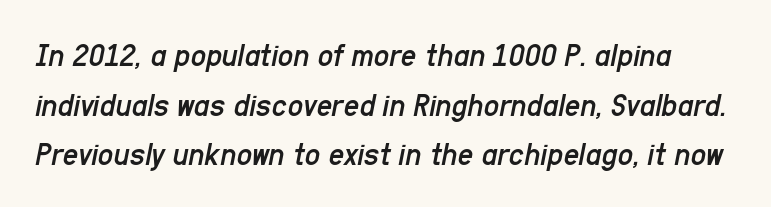
Q: Is the text bold? A: No.
Q: Is the text italic (slanted)? A: Yes, it leans right by about 11 degrees.
Q: Is the text underlined? A: No.
Q: Is the spacing between letters normal or unusually wide? A: Normal.
Q: Is the spacing between lines tight, normal or loose? A: Normal.
Q: Width (condensed, normal, or wide)? A: Condensed.
Q: Stroke contrast? A: Low.
Q: x-height? A: Medium.
Q: Monospaced? A: No.
